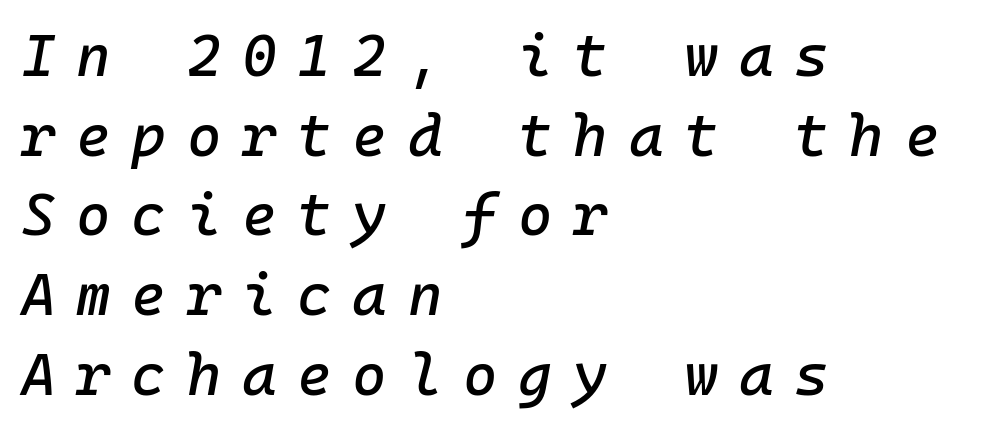
Does extra space separate the letters? Yes, quite a lot of it. Check under the words: just untouched page. These lines stack with their left ends in a neat column. Line spacing here is normal. The whole block is typeset with a tilt.
